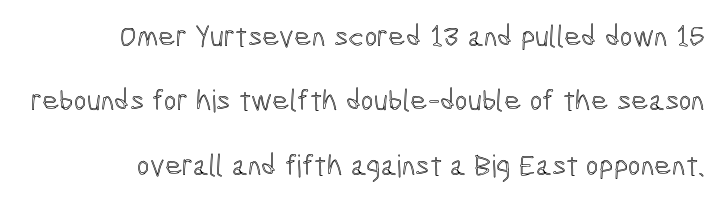
{"italic": "no", "width": "condensed", "x_height": "medium", "monospaced": "no", "underline": "no", "line_spacing": "loose", "line_spacing_ratio": 2.15, "letter_spacing": "normal", "letter_spacing_em": 0.0, "glyph_px": 30}
